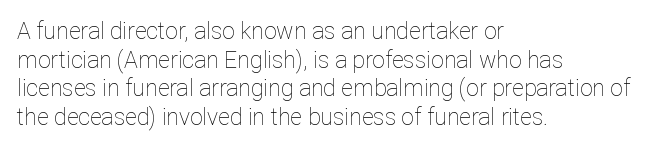
The image shows 23 px text type, upright; set left-aligned, line spacing 1.24x, normal letter spacing, not underlined.
